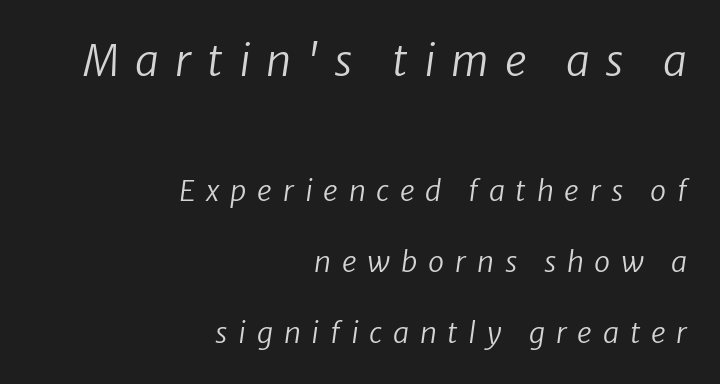
Font category for this specimen: sans-serif. Each line ends at the same right margin while the left side varies. Large over small — that's the arrangement of the two blocks here. Words float on clear page, feet unadorned. Tracking value appears strongly positive — letters spread wide.
